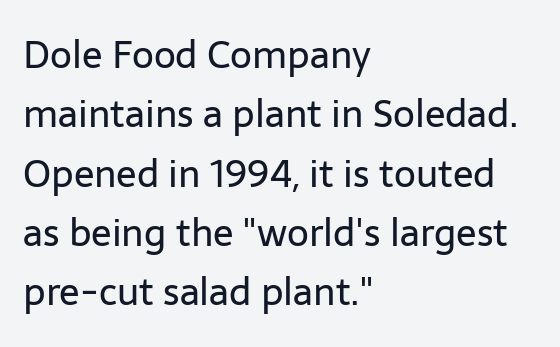
The image shows 38 px regular-weight sans-serif type, upright; set left-aligned, normal line spacing (1.56x), normal letter spacing, not underlined; low stroke contrast and a medium x-height.
